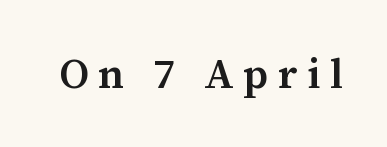
{"serif": "yes", "italic": "no", "bold": "semi", "weight": "semibold", "width": "normal", "stroke_contrast": "medium", "x_height": "medium", "monospaced": "no", "underline": "no", "letter_spacing": "wide", "letter_spacing_em": 0.23, "glyph_px": 42}
